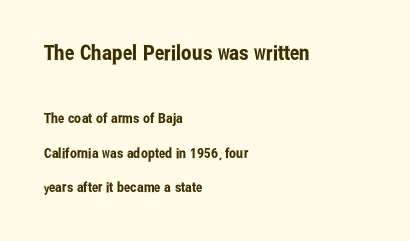
Q: Is the text italic (slanted)? A: No, it is upright.
Q: Is the text underlined? A: No.
Q: How is the paragraph aligned? A: Left-aligned.
Q: Is the spacing between letters normal or unusually wide? A: Normal.
Q: Is the spacing between lines tight, normal or loose? A: Loose.
Q: Which block of text is set in a larger size, the first (top) or the second (bottom)? A: The first (top) one.
